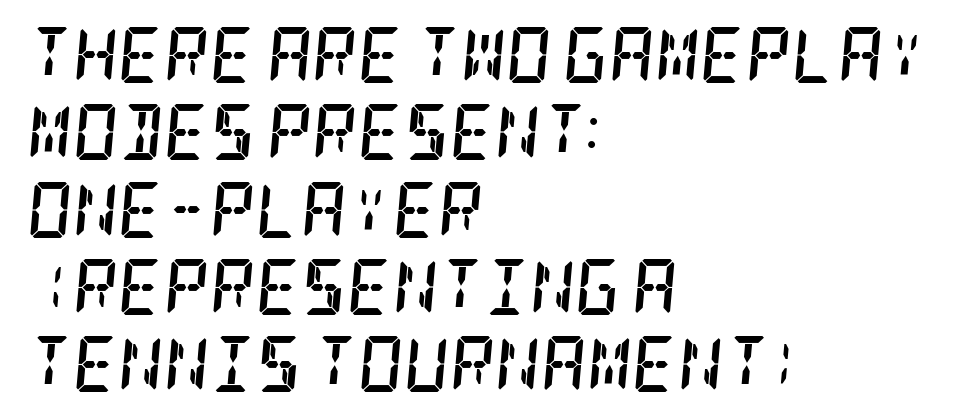
The image shows 56 px semibold, condensed serif type, italic (leaning right); set left-aligned, normal line spacing (1.38x), normal letter spacing, not underlined; low stroke contrast and a large x-height.
